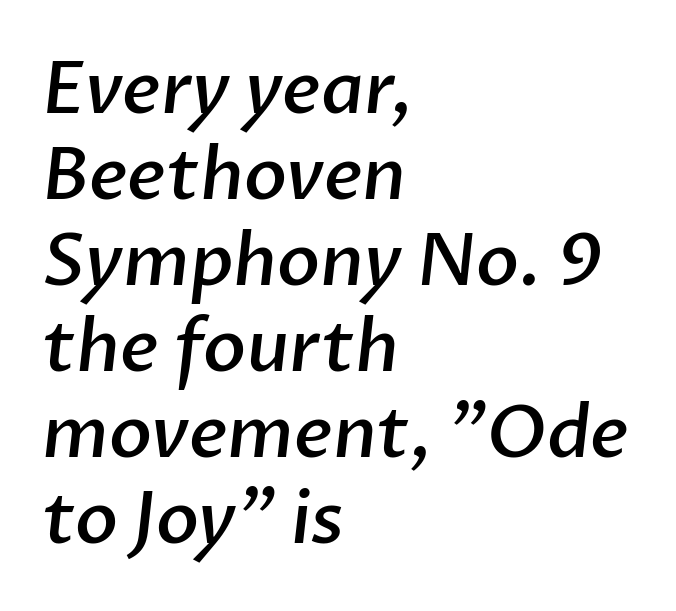
{"serif": "no", "bold": "semi", "weight": "semibold", "width": "normal", "stroke_contrast": "low", "x_height": "medium", "monospaced": "no", "underline": "no", "align": "left", "line_spacing_ratio": 1.21, "letter_spacing": "normal", "letter_spacing_em": 0.0, "glyph_px": 71}
